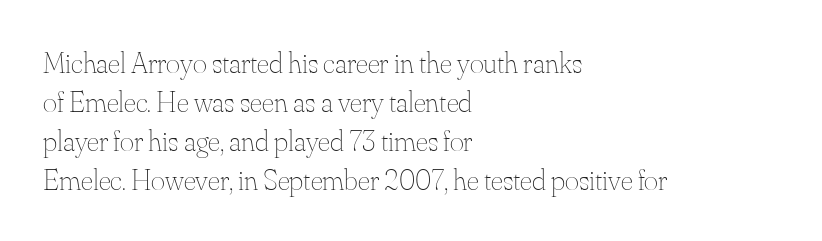
The image shows 30 px thin type, upright; set left-aligned, normal line spacing (1.3x), normal letter spacing, not underlined; medium stroke contrast and a small x-height.
